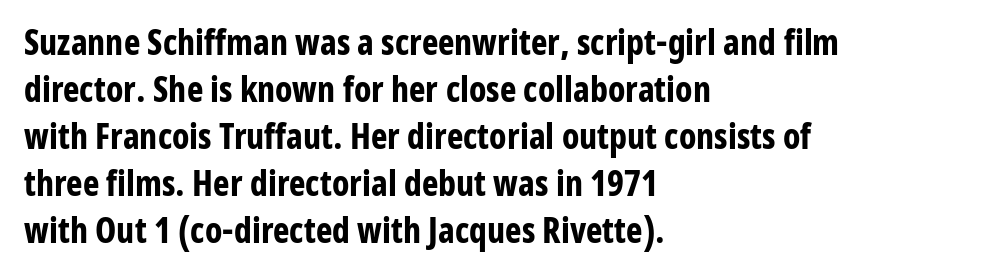
{"serif": "no", "italic": "no", "bold": "yes", "weight": "bold", "width": "condensed", "stroke_contrast": "low", "x_height": "medium", "monospaced": "no", "underline": "no", "align": "left", "line_spacing": "normal", "line_spacing_ratio": 1.34, "letter_spacing": "normal", "letter_spacing_em": 0.0, "glyph_px": 35}
